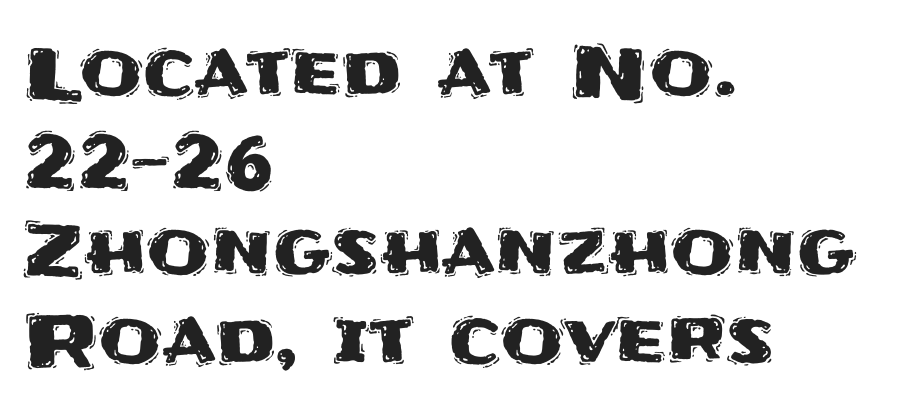
The image shows 72 px sans-serif type, upright; set left-aligned, line spacing 1.24x, normal letter spacing, not underlined; medium stroke contrast and a large x-height.
